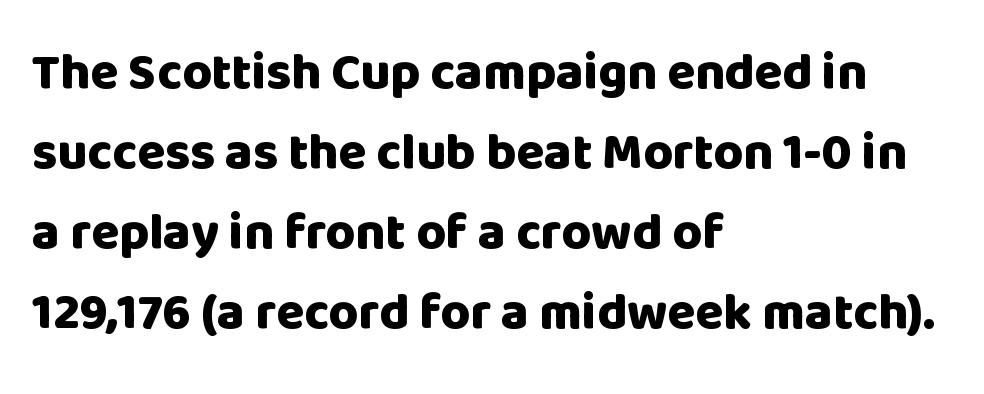
{"serif": "no", "italic": "no", "bold": "yes", "weight": "heavy", "width": "normal", "stroke_contrast": "low", "x_height": "large", "monospaced": "no", "underline": "no", "align": "left", "line_spacing": "normal", "line_spacing_ratio": 1.57, "letter_spacing": "normal", "letter_spacing_em": 0.0, "glyph_px": 51}
